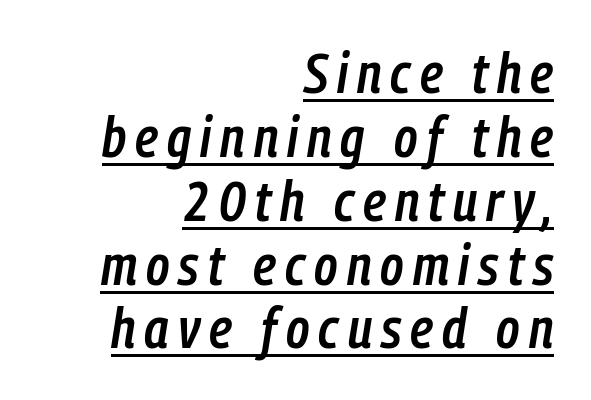
{"italic": "yes", "lean": "right", "slant_degrees": 9, "bold": "semi", "weight": "semibold", "width": "condensed", "stroke_contrast": "low", "x_height": "medium", "monospaced": "no", "underline": "yes", "align": "right", "line_spacing": "tight", "line_spacing_ratio": 1.14, "glyph_px": 56}
